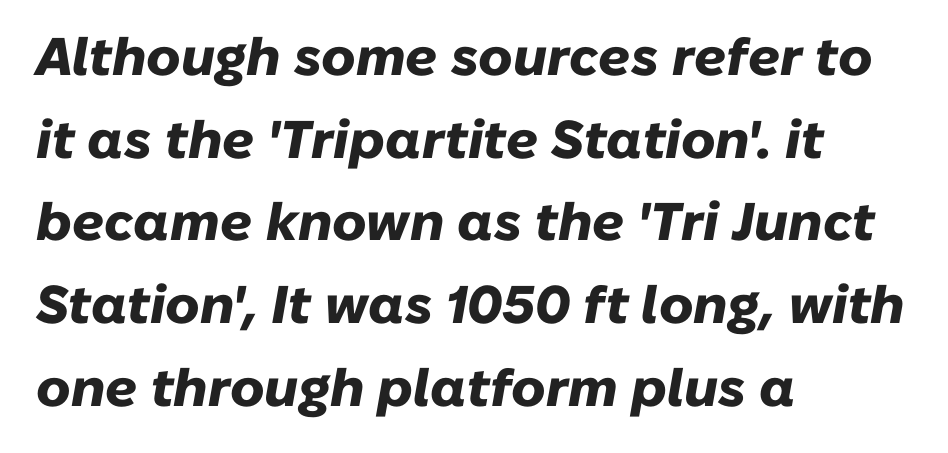
{"italic": "yes", "lean": "right", "slant_degrees": 10, "bold": "yes", "weight": "heavy", "width": "normal", "stroke_contrast": "low", "x_height": "medium", "monospaced": "no", "underline": "no", "align": "left", "line_spacing": "normal", "line_spacing_ratio": 1.56, "letter_spacing": "normal", "letter_spacing_em": 0.0, "glyph_px": 53}
